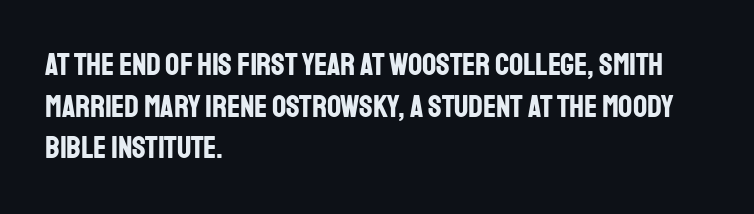
The image shows 31 px bold, condensed sans-serif type, upright; set left-aligned, normal line spacing (1.34x), normal letter spacing, not underlined; low stroke contrast and a large x-height.
